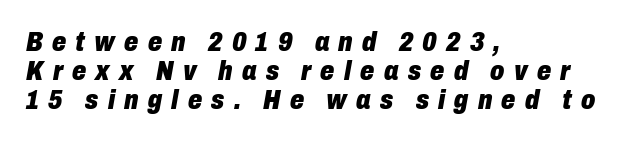
A bare baseline throughout the passage. The setting favours the left margin, as ordinary paragraphs usually do. These lines have a slow, spaced-out rhythm from letter to letter. The lines are packed closely together with very little leading. On the weight axis this lands at bold, roughly 700. Note the varied advance widths — an 'i' is clearly narrower than an 'm'.
